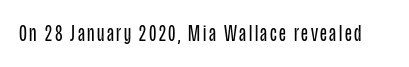
{"italic": "no", "bold": "no", "underline": "no", "glyph_px": 23}
